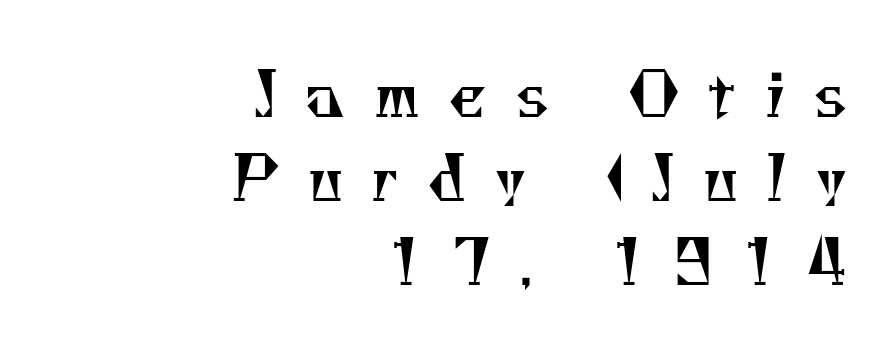
Q: Is the text bold? A: No.
Q: Is the typeface a serif or a sans-serif typeface? A: Serif.
Q: Is the text underlined? A: No.
Q: How is the paragraph aligned? A: Right-aligned.
Q: Is the spacing between letters normal or unusually wide? A: Unusually wide.
Q: Is the spacing between lines tight, normal or loose? A: Normal.
Q: Width (condensed, normal, or wide)? A: Normal.
Q: Stroke contrast? A: Medium.
Q: x-height? A: Small.
Q: Monospaced? A: No.
